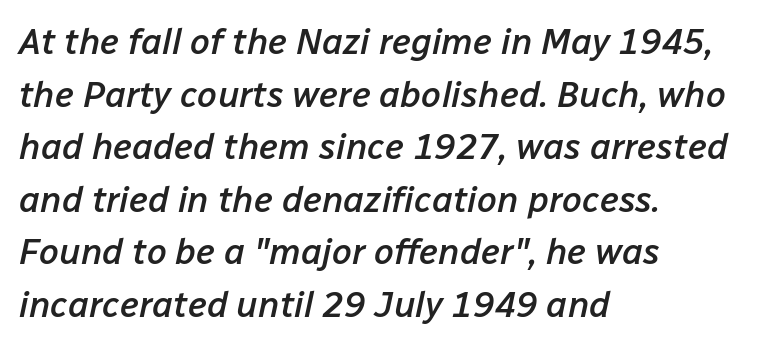
What's the leading like? Ordinary, nothing unusual. Between one letter and the next there's only the usual sliver of space. A classic flush-left, rag-right setting is used for this passage. This sample has the flowing, uneven cadence of proportional lettering.
